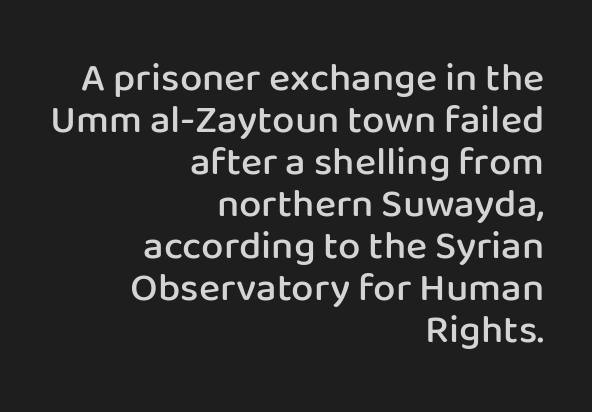
Q: Is the text bold? A: Semi-bold.
Q: Is the text italic (slanted)? A: No, it is upright.
Q: Is the typeface a serif or a sans-serif typeface? A: Sans-serif.
Q: Is the text underlined? A: No.
Q: How is the paragraph aligned? A: Right-aligned.
Q: Is the spacing between letters normal or unusually wide? A: Normal.
Q: Is the spacing between lines tight, normal or loose? A: Tight.
Q: Width (condensed, normal, or wide)? A: Normal.
Q: Stroke contrast? A: Low.
Q: x-height? A: Medium.
Q: Monospaced? A: No.
